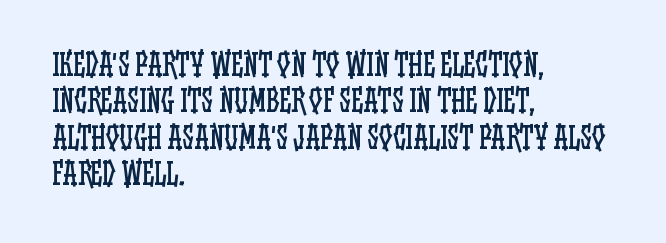
Q: Is the text bold? A: No.
Q: Is the text italic (slanted)? A: No, it is upright.
Q: Is the text underlined? A: No.
Q: How is the paragraph aligned? A: Left-aligned.
Q: Is the spacing between letters normal or unusually wide? A: Normal.
Q: Width (condensed, normal, or wide)? A: Condensed.
Q: Stroke contrast? A: Low.
Q: x-height? A: Large.
Q: Monospaced? A: No.
